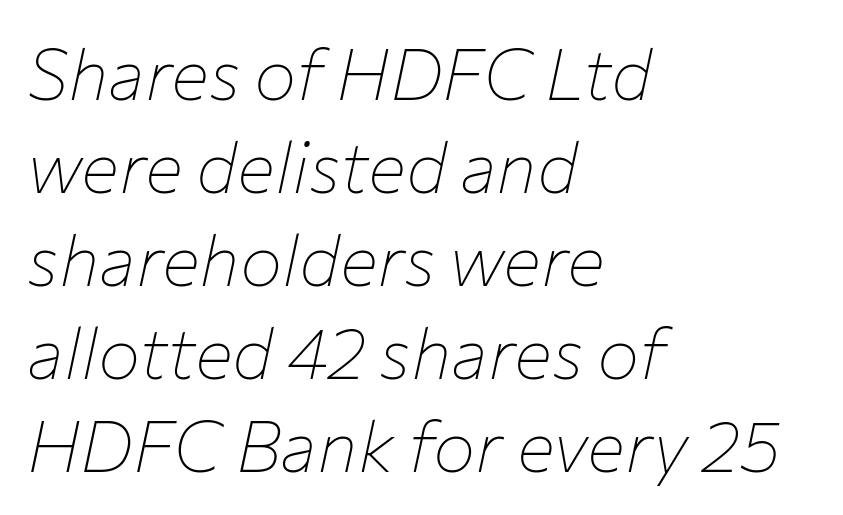
Honestly, there is no underline to notice here at all. Looks like regular typesetting: each glyph gets only the width it needs. Ink coverage per letter is moderate at most. The letters sit at their default tracking, neither squeezed nor spread.
